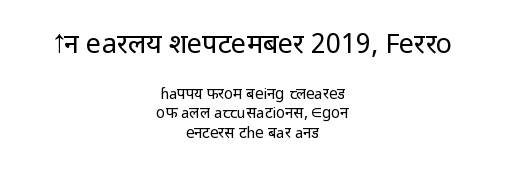
Q: Is the text bold? A: No.
Q: Is the text italic (slanted)? A: No, it is upright.
Q: Is the text underlined? A: No.
Q: How is the paragraph aligned? A: Centered.
Q: Is the spacing between letters normal or unusually wide? A: Normal.
Q: Is the spacing between lines tight, normal or loose? A: Normal.
Q: Which block of text is set in a larger size, the first (top) or the second (bottom)? A: The first (top) one.
